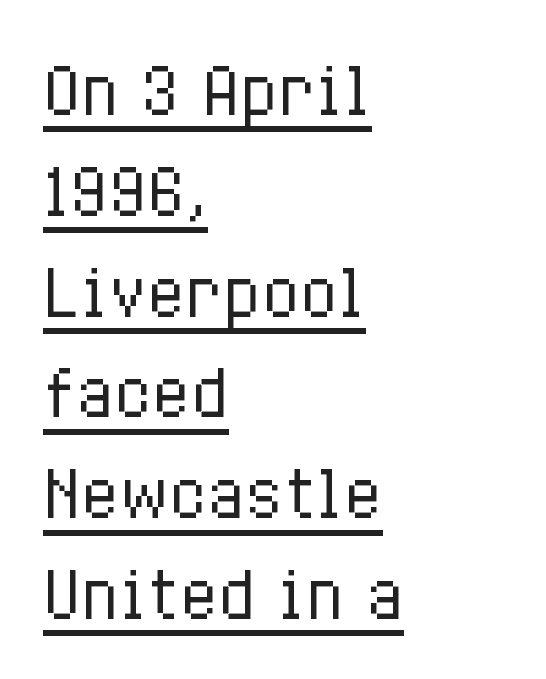
The passage shown is typed in a proportional face where columns would drift. Nope, not italic — everything's standing straight. The typesetter has applied underlining to the passage shown. This rendering leaves character spacing at its baseline value. Vertical stems look standard width or narrower in stroke.
